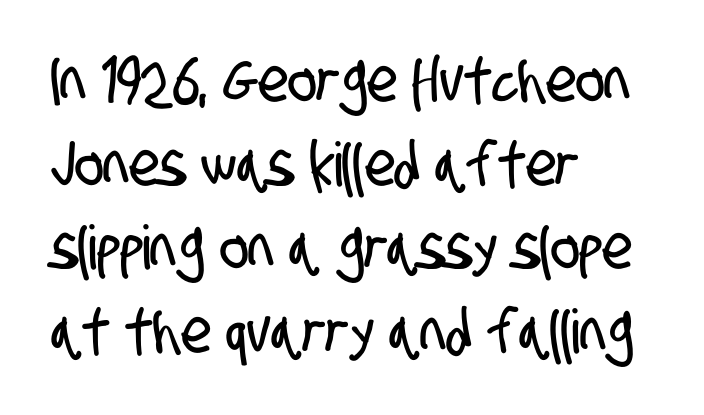
{"serif": "no", "width": "condensed", "stroke_contrast": "low", "x_height": "large", "monospaced": "no", "underline": "no", "align": "left", "line_spacing": "normal", "line_spacing_ratio": 1.37, "letter_spacing": "normal", "letter_spacing_em": 0.0, "glyph_px": 61}
